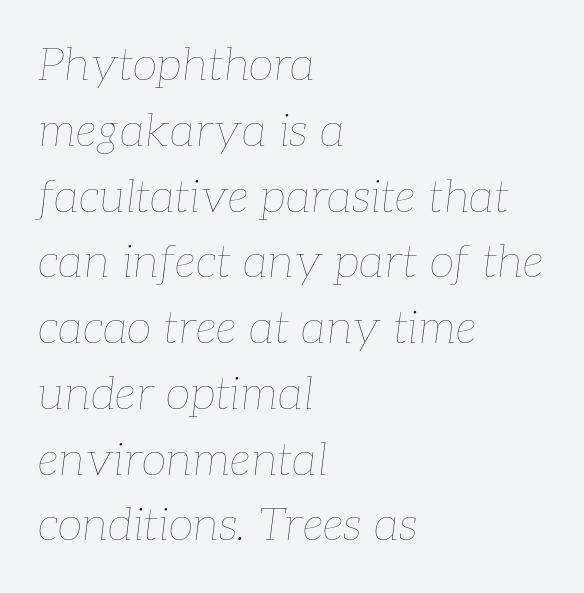
Regarding leading, the lines here are spaced in the standard way. Looks like regular typesetting: each glyph gets only the width it needs. The gaps between neighbouring characters are ordinary and unremarkable. Line beginnings align vertically; line endings do not.
